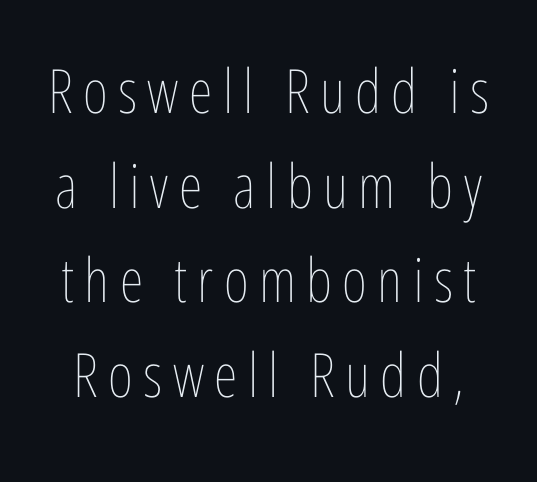
Every character sits straight up, as roman type does. Summary of weight: not heavy and not bold. The words here are not underlined. Note the varied advance widths — an 'i' is clearly narrower than an 'm'. The leading is moderate, giving the passage an even texture.
